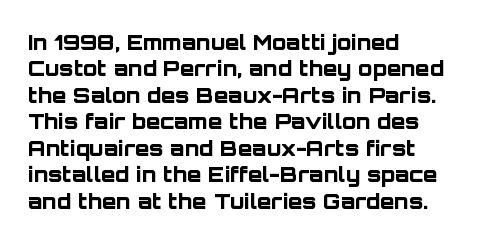
{"italic": "no", "bold": "yes", "underline": "no", "align": "left", "line_spacing": "normal", "line_spacing_ratio": 1.26, "letter_spacing": "normal", "letter_spacing_em": 0.0, "glyph_px": 21}
